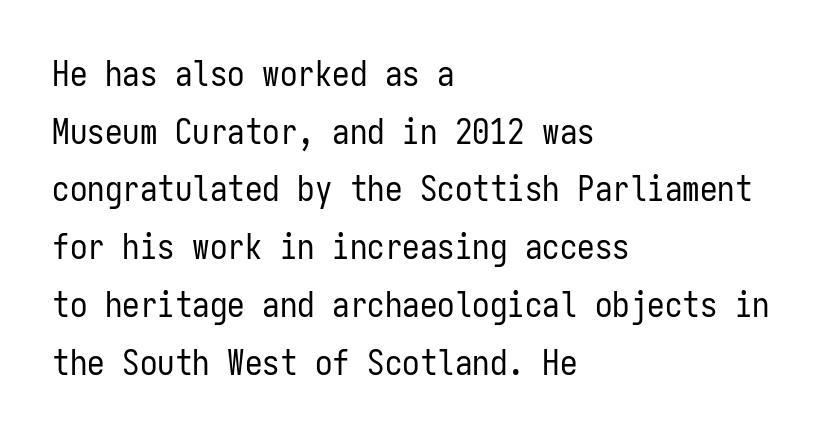
{"serif": "no", "italic": "no", "bold": "no", "weight": "regular", "width": "condensed", "stroke_contrast": "low", "x_height": "medium", "monospaced": "yes", "underline": "no", "align": "left", "line_spacing": "normal", "line_spacing_ratio": 1.65, "letter_spacing": "normal", "letter_spacing_em": 0.0, "glyph_px": 35}
